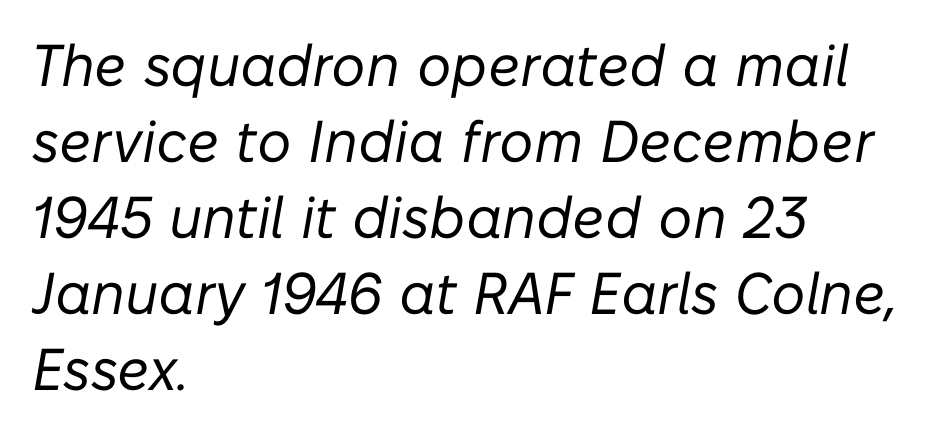
Spacing verdict: proportional, widths tailored to each character. The weight would be labelled regular, book, light, or lighter still. This rendering leaves character spacing at its baseline value. The axis of the letterforms is tilted away from vertical. Successive baselines arrive at the customary interval.
